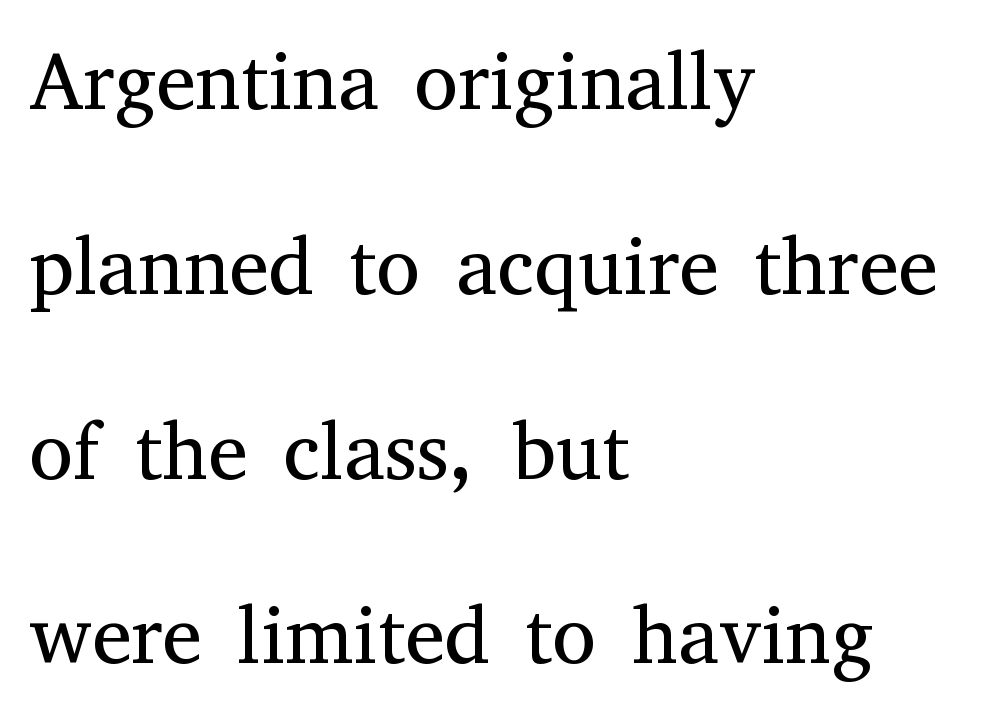
The image shows 80 px regular-weight serif type, upright; set left-aligned, loose line spacing (2.31x), normal letter spacing, not underlined; medium stroke contrast and a medium x-height.
